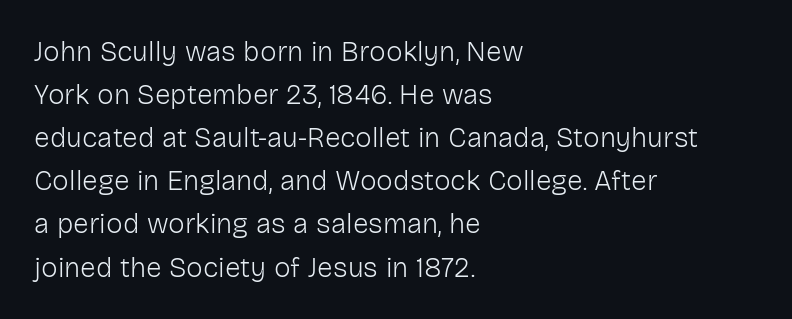
The image shows 28 px light sans-serif type, upright; set left-aligned, normal line spacing (1.54x), normal letter spacing, not underlined; low stroke contrast and a medium x-height.
